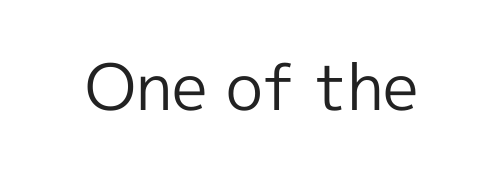
{"serif": "no", "italic": "no", "bold": "no", "weight": "regular", "width": "normal", "x_height": "medium", "monospaced": "no", "underline": "no", "letter_spacing": "normal", "letter_spacing_em": 0.0, "glyph_px": 64}
